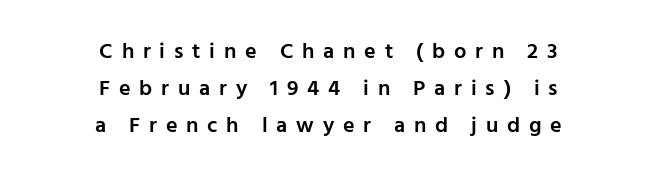
Q: Is the text bold? A: Semi-bold.
Q: Is the text italic (slanted)? A: No, it is upright.
Q: Is the text underlined? A: No.
Q: How is the paragraph aligned? A: Centered.
Q: Is the spacing between letters normal or unusually wide? A: Unusually wide.
Q: Is the spacing between lines tight, normal or loose? A: Normal.
